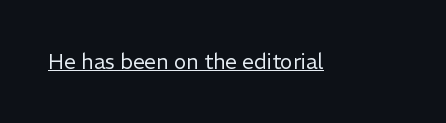
{"italic": "no", "bold": "no", "underline": "yes", "letter_spacing": "normal", "letter_spacing_em": 0.0, "glyph_px": 21}
